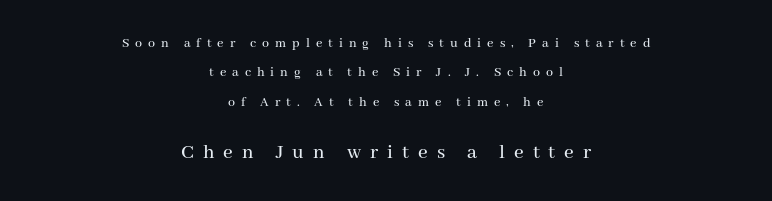
The horizontal fit of the characters is loose and conspicuously gappy. These lines are centered, leaving both edges ragged. Anything drawn beneath the words? Only blank space. Posture: upright roman. Does the bottom block carry the larger type? Yes, it does. The lines are spread far apart with generous leading.
